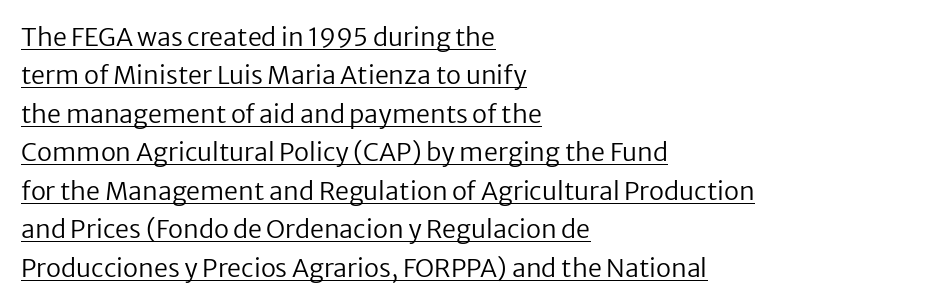
Casual observation: everything's shoved over to the left. Rows of type keep a routine distance in the vertical direction. Is this a heavy cut? Hardly; it is regular or lighter. These characters rest on top of a visible drawn line.
